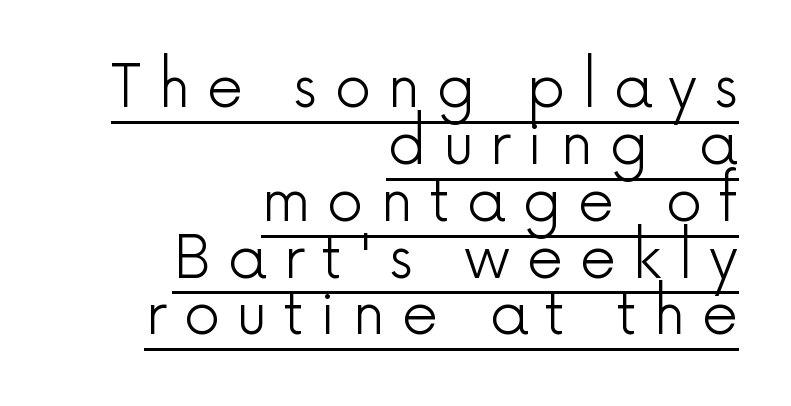
Q: Is the text bold? A: No.
Q: Is the text italic (slanted)? A: No, it is upright.
Q: Is the typeface a serif or a sans-serif typeface? A: Sans-serif.
Q: Is the text underlined? A: Yes.
Q: How is the paragraph aligned? A: Right-aligned.
Q: Is the spacing between letters normal or unusually wide? A: Unusually wide.
Q: Is the spacing between lines tight, normal or loose? A: Tight.
Q: Width (condensed, normal, or wide)? A: Normal.
Q: x-height? A: Medium.
Q: Monospaced? A: No.
